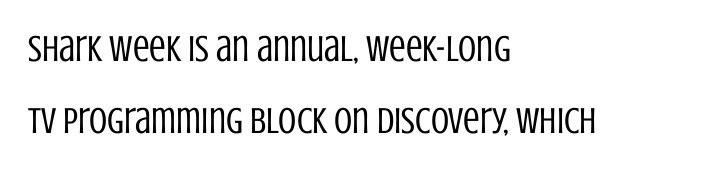
Q: Is the text bold? A: No.
Q: Is the text italic (slanted)? A: No, it is upright.
Q: Is the typeface a serif or a sans-serif typeface? A: Sans-serif.
Q: Is the text underlined? A: No.
Q: How is the paragraph aligned? A: Left-aligned.
Q: Is the spacing between letters normal or unusually wide? A: Normal.
Q: Is the spacing between lines tight, normal or loose? A: Loose.
Q: Width (condensed, normal, or wide)? A: Condensed.
Q: Stroke contrast? A: Low.
Q: x-height? A: Large.
Q: Monospaced? A: No.
